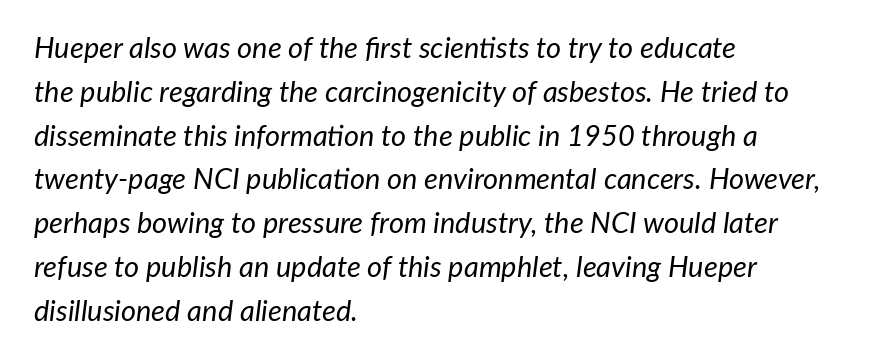
Plain, unruled lines of type. Line beginnings align vertically; line endings do not. Nobody touched the tracking dial on this one. The strokes carry an ordinary text weight at most. Would a proofreader flag this as italicized? Yes.
